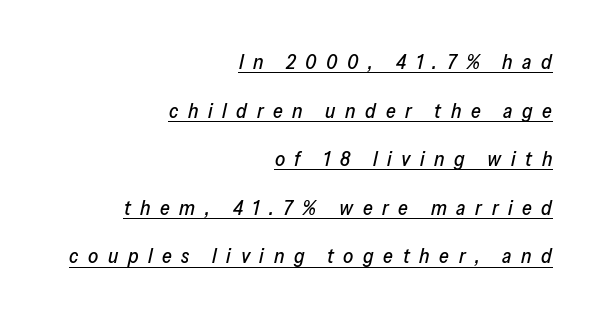
The image shows 20 px text type, italic (leaning right); set right-aligned, loose line spacing (2.43x), unusually wide letter spacing (+0.48 em), underlined.
